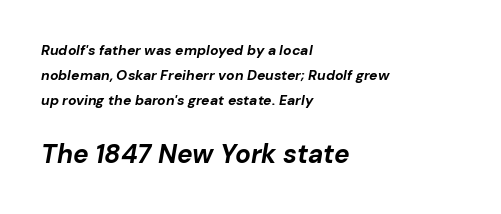
{"italic": "yes", "lean": "right", "slant_degrees": 10, "bold": "yes", "underline": "no", "align": "left", "line_spacing_ratio": 1.8, "letter_spacing": "normal", "letter_spacing_em": 0.0, "larger_block": "second", "size_ratio": 1.86, "glyph_px": 26}
